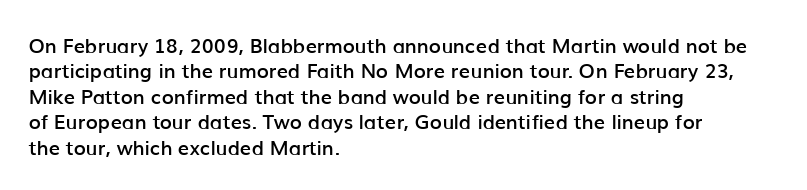
The image shows 20 px text type, upright; set left-aligned, normal line spacing (1.27x), normal letter spacing, not underlined.
